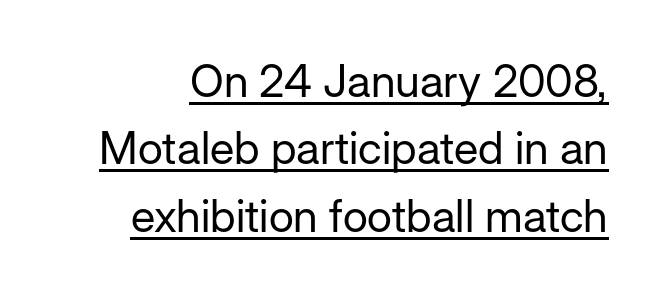
{"serif": "no", "italic": "no", "bold": "no", "weight": "regular", "width": "normal", "stroke_contrast": "low", "x_height": "medium", "monospaced": "no", "underline": "yes", "line_spacing": "normal", "line_spacing_ratio": 1.5, "letter_spacing": "normal", "letter_spacing_em": 0.0, "glyph_px": 45}
